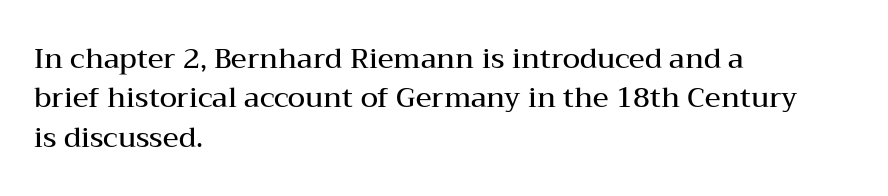
The letters stand upright; this is a roman face. The type family on display is of the serif kind. Looks like regular typesetting: each glyph gets only the width it needs. Nobody drew a line under any word here. Casual observation: everything's shoved over to the left. Honestly, the letter spacing is just normal — you wouldn't notice it.
